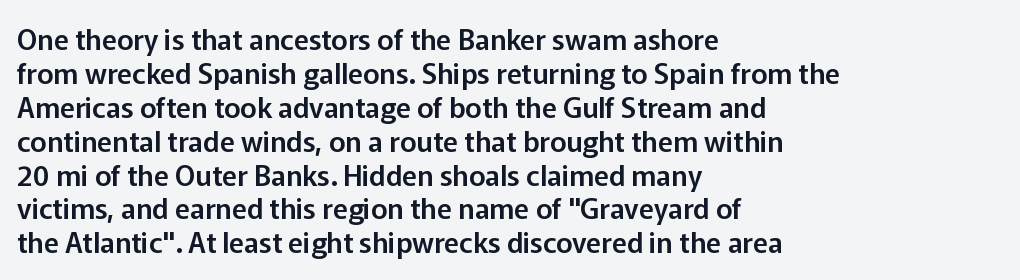
{"serif": "no", "italic": "no", "width": "normal", "stroke_contrast": "low", "x_height": "medium", "monospaced": "no", "underline": "no", "align": "left", "line_spacing_ratio": 1.21, "letter_spacing": "normal", "letter_spacing_em": 0.0, "glyph_px": 28}
